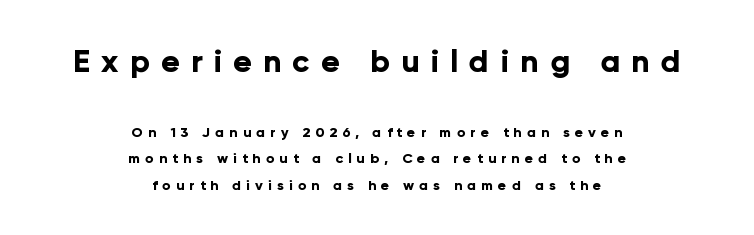
Q: Is the text bold? A: Yes.
Q: Is the text italic (slanted)? A: No, it is upright.
Q: Is the typeface a serif or a sans-serif typeface? A: Sans-serif.
Q: Is the text underlined? A: No.
Q: How is the paragraph aligned? A: Centered.
Q: Is the spacing between letters normal or unusually wide? A: Unusually wide.
Q: Which block of text is set in a larger size, the first (top) or the second (bottom)? A: The first (top) one.
Q: Width (condensed, normal, or wide)? A: Normal.
Q: Stroke contrast? A: Low.
Q: x-height? A: Medium.
Q: Monospaced? A: No.
